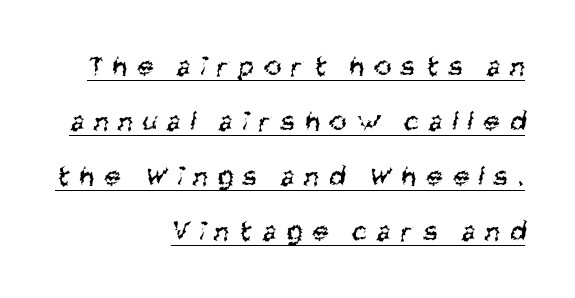
The image shows 29 px regular-weight, condensed sans-serif type; set right-aligned, loose line spacing (1.9x), unusually wide letter spacing (+0.36 em), underlined; medium stroke contrast and a large x-height.
